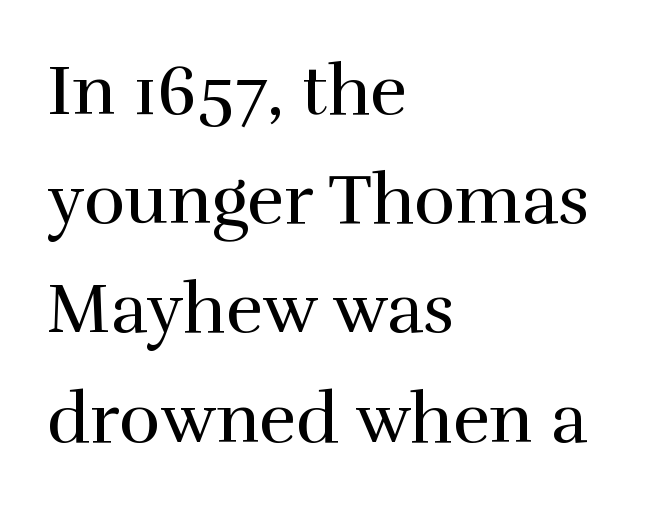
Check under the words: just untouched page. Here the designer chose a conventional face with non-uniform glyph widths. How would I describe the line gaps? Plain and ordinary. The line texture is even and compact thanks to regular tracking.
